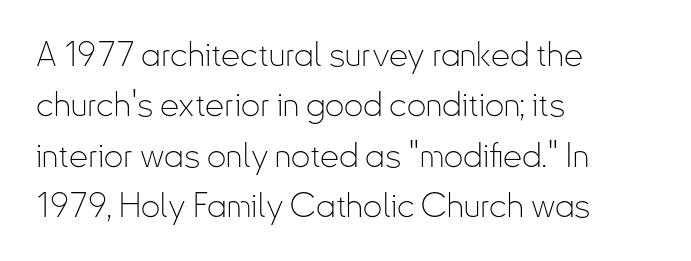
Nobody drew a line under any word here. This sample has the flowing, uneven cadence of proportional lettering. Tracking here is standard; glyphs follow each other at the usual distance. This sample keeps an unexceptional amount of space between lines. Posture: upright roman. Letters have the restrained weight of plain body copy at most.
